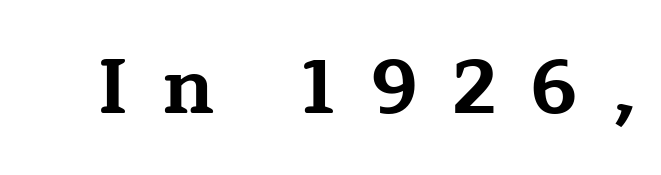
Q: Is the text bold? A: Yes.
Q: Is the text italic (slanted)? A: No, it is upright.
Q: Is the typeface a serif or a sans-serif typeface? A: Serif.
Q: Is the text underlined? A: No.
Q: Is the spacing between letters normal or unusually wide? A: Unusually wide.
Q: Width (condensed, normal, or wide)? A: Wide.
Q: Stroke contrast? A: Low.
Q: x-height? A: Medium.
Q: Monospaced? A: No.
